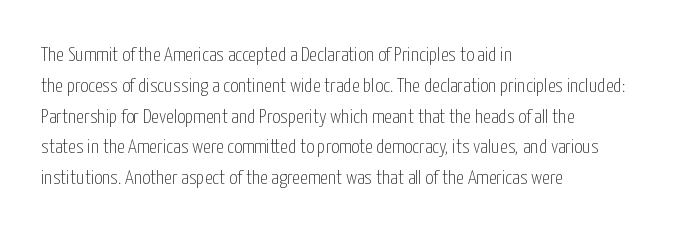
The image shows 20 px text type, upright; set left-aligned, normal line spacing (1.54x), normal letter spacing, not underlined.
